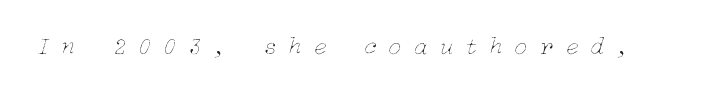
Q: Is the text bold? A: No.
Q: Is the text italic (slanted)? A: Yes, it leans right by about 15 degrees.
Q: Is the text underlined? A: No.
Q: Is the spacing between letters normal or unusually wide? A: Unusually wide.
